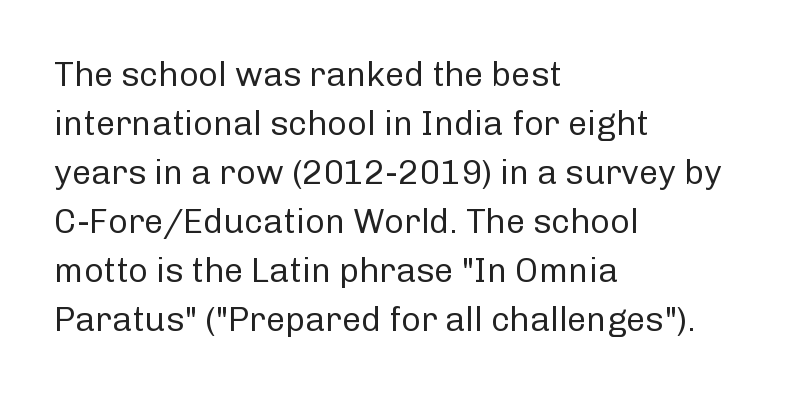
{"serif": "no", "italic": "no", "bold": "no", "weight": "regular", "width": "normal", "stroke_contrast": "low", "x_height": "medium", "monospaced": "no", "underline": "no", "align": "left", "line_spacing": "normal", "line_spacing_ratio": 1.44, "letter_spacing": "normal", "letter_spacing_em": 0.0, "glyph_px": 34}
